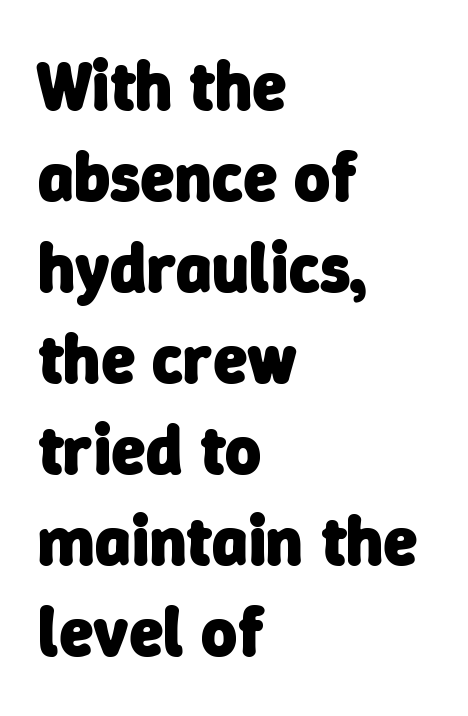
{"serif": "no", "bold": "yes", "weight": "heavy", "width": "normal", "stroke_contrast": "low", "x_height": "medium", "monospaced": "no", "underline": "no", "align": "left", "line_spacing": "normal", "line_spacing_ratio": 1.32, "letter_spacing": "normal", "letter_spacing_em": 0.0, "glyph_px": 69}
